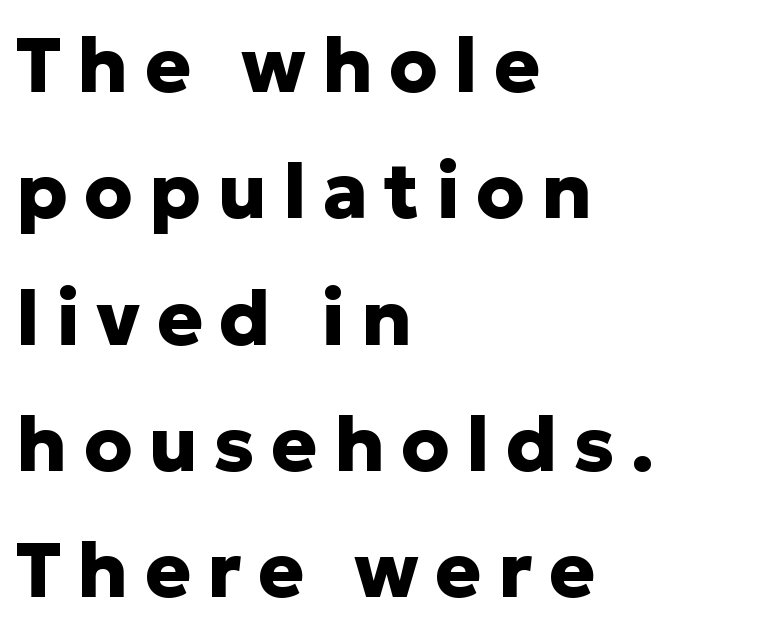
The lettering holds an erect, upright posture throughout. The space directly below the letters is spotless. In terms of letterspacing, this is a distinctly airy, spread setting. Left-aligned paragraph, ragged on the right.
